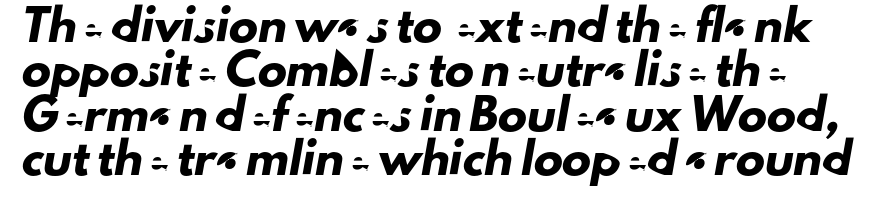
{"serif": "no", "width": "normal", "stroke_contrast": "low", "x_height": "small", "monospaced": "no", "underline": "no", "line_spacing": "normal", "line_spacing_ratio": 1.53, "letter_spacing": "normal", "letter_spacing_em": 0.0, "glyph_px": 29}
